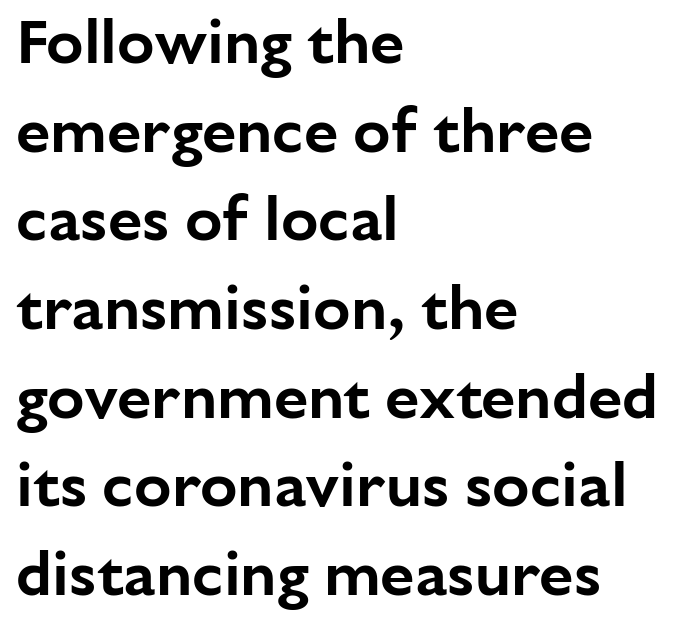
Q: Is the text italic (slanted)? A: No, it is upright.
Q: Is the typeface a serif or a sans-serif typeface? A: Sans-serif.
Q: Is the text underlined? A: No.
Q: How is the paragraph aligned? A: Left-aligned.
Q: Is the spacing between letters normal or unusually wide? A: Normal.
Q: Is the spacing between lines tight, normal or loose? A: Normal.
Q: Width (condensed, normal, or wide)? A: Normal.
Q: Stroke contrast? A: Low.
Q: x-height? A: Medium.
Q: Monospaced? A: No.
